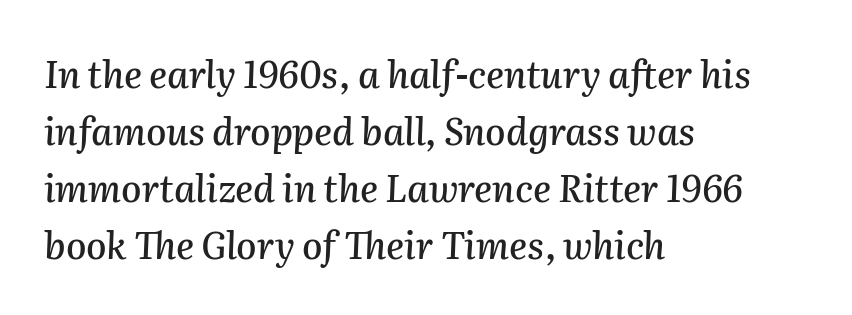
{"italic": "yes", "lean": "right", "slant_degrees": 2, "width": "normal", "stroke_contrast": "medium", "x_height": "medium", "monospaced": "no", "underline": "no", "align": "left", "line_spacing": "normal", "line_spacing_ratio": 1.54, "letter_spacing": "normal", "letter_spacing_em": 0.0, "glyph_px": 37}
